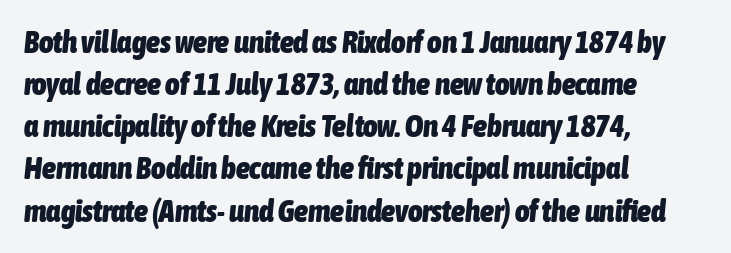
These lines are set flush left with a ragged right edge. These lines were composed using italics. Students, note that the glyphs here touch the page at normal intervals. The passage shown is emphatically bold. Interline gaps are of average width in this sample. The face used here is proportionally spaced, like ordinary book or web type.
